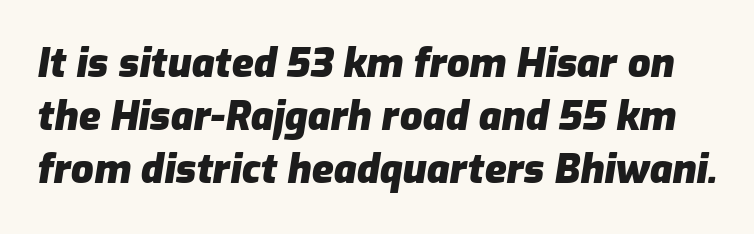
This rendering features lettering with no underline. On the weight axis this lands at bold, roughly 700. Characters follow at the spacing the type designer built in. Baseline-to-baseline distance is the conventional proportion of letter height.
